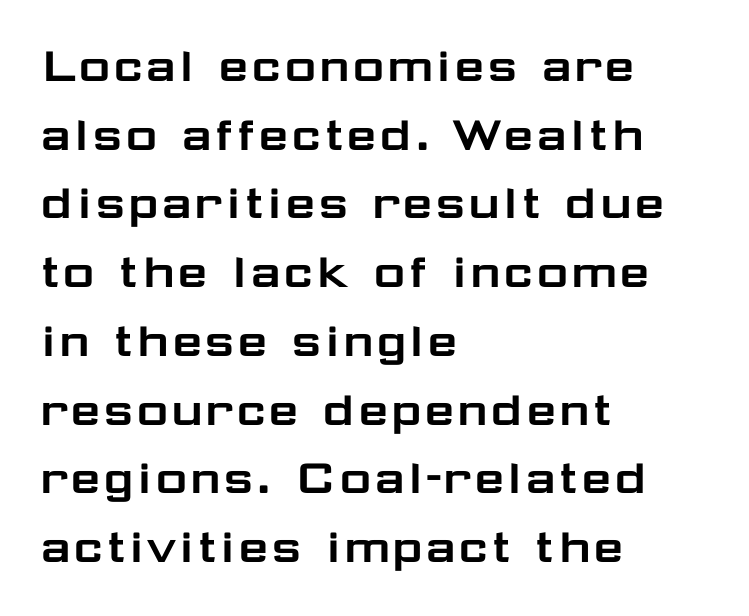
{"serif": "no", "italic": "no", "width": "wide", "stroke_contrast": "low", "x_height": "medium", "monospaced": "no", "underline": "no", "align": "left", "line_spacing": "normal", "line_spacing_ratio": 1.25, "letter_spacing": "normal", "letter_spacing_em": 0.0, "glyph_px": 55}
